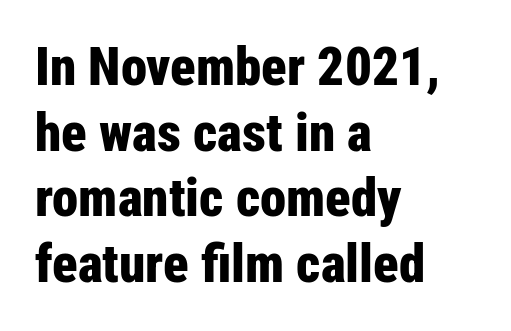
Q: Is the text bold? A: Yes.
Q: Is the text italic (slanted)? A: No, it is upright.
Q: Is the typeface a serif or a sans-serif typeface? A: Sans-serif.
Q: Is the text underlined? A: No.
Q: How is the paragraph aligned? A: Left-aligned.
Q: Is the spacing between letters normal or unusually wide? A: Normal.
Q: Width (condensed, normal, or wide)? A: Condensed.
Q: Stroke contrast? A: Low.
Q: x-height? A: Medium.
Q: Monospaced? A: No.
